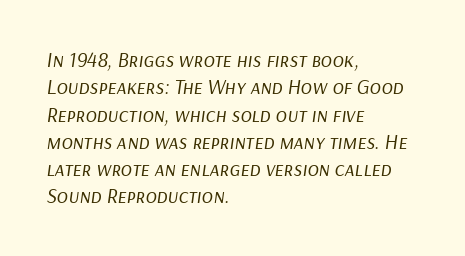
The type is set solid horizontally, with unmodified tracking. Type without underlining. A classic flush-left, rag-right setting is used for this passage. Honestly, the row spacing looks completely unremarkable. Compared with a typical body face, this is equally light or lighter still. There's an unmistakable incline to the writing here.
